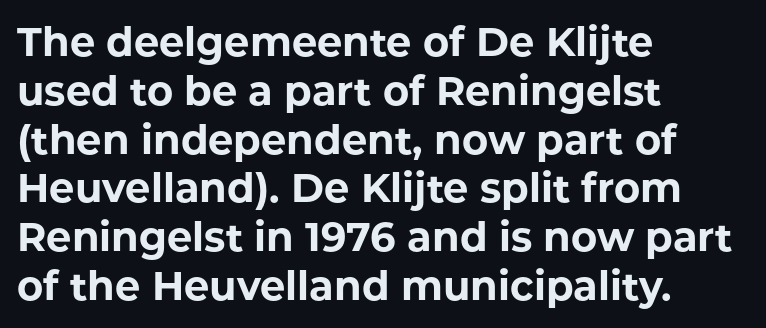
I'd call this a sans setting — the letters go barefoot. No italicization has been applied; the sample stays upright. A typesetter would call this proportional, since set widths differ per character. These lines stack with their left ends in a neat column. On the weight axis this lands at bold, roughly 700. Bare-footed words on every line.
